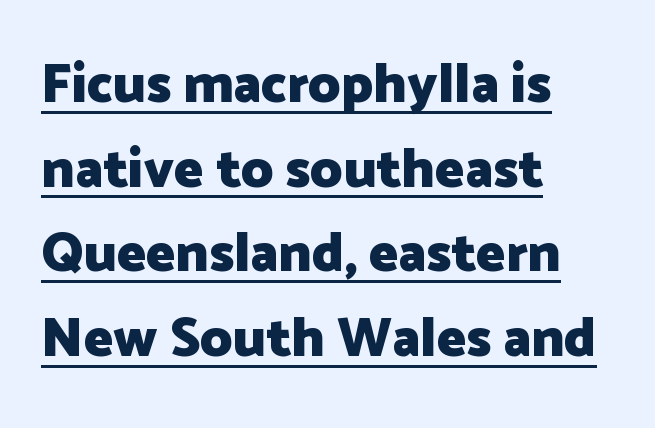
Q: Is the text bold? A: Yes.
Q: Is the text italic (slanted)? A: No, it is upright.
Q: Is the typeface a serif or a sans-serif typeface? A: Sans-serif.
Q: Is the text underlined? A: Yes.
Q: How is the paragraph aligned? A: Left-aligned.
Q: Is the spacing between letters normal or unusually wide? A: Normal.
Q: Is the spacing between lines tight, normal or loose? A: Normal.
Q: Width (condensed, normal, or wide)? A: Normal.
Q: Stroke contrast? A: Low.
Q: x-height? A: Medium.
Q: Monospaced? A: No.
